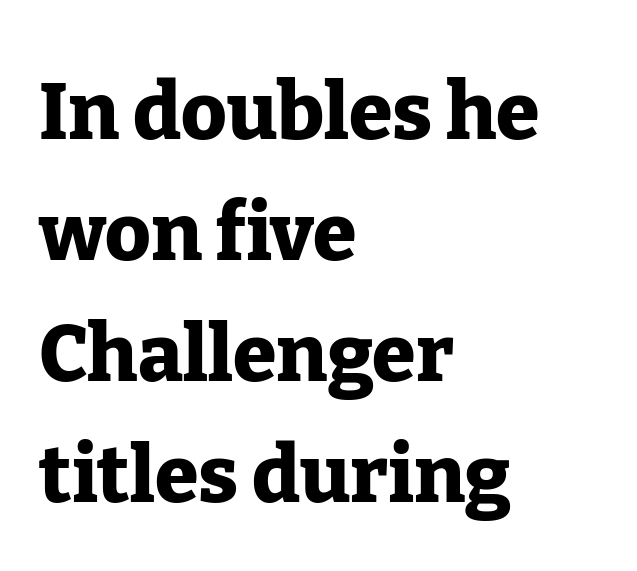
The rows are spaced the way most documents space them. A serif font was chosen for this passage. You could call the tracking neutral — neither tight nor loose. The typesetter chose a ragged-right arrangement here. Weight check: bold — yes, fully.
